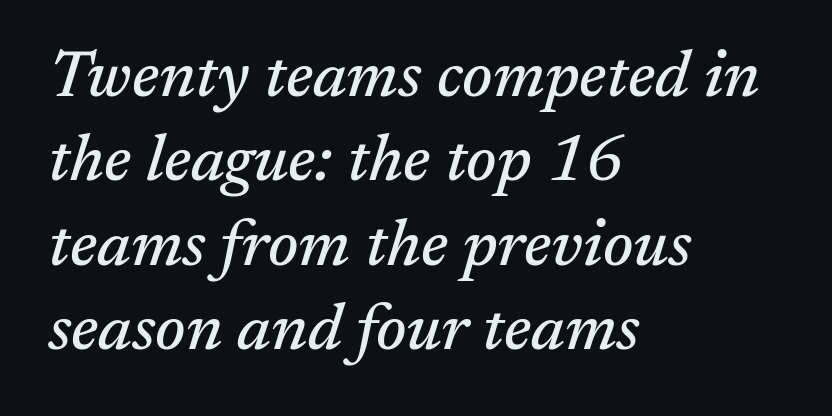
{"serif": "yes", "italic": "yes", "lean": "right", "slant_degrees": 17, "width": "normal", "stroke_contrast": "medium", "x_height": "medium", "monospaced": "no", "underline": "no", "align": "left", "line_spacing": "normal", "line_spacing_ratio": 1.3, "letter_spacing": "normal", "letter_spacing_em": 0.0, "glyph_px": 65}
